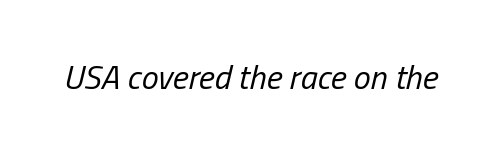
Q: Is the text bold? A: No.
Q: Is the text italic (slanted)? A: Yes, it leans right by about 13 degrees.
Q: Is the text underlined? A: No.
Q: Is the spacing between letters normal or unusually wide? A: Normal.
Q: Width (condensed, normal, or wide)? A: Condensed.
Q: Stroke contrast? A: Low.
Q: x-height? A: Medium.
Q: Monospaced? A: No.
